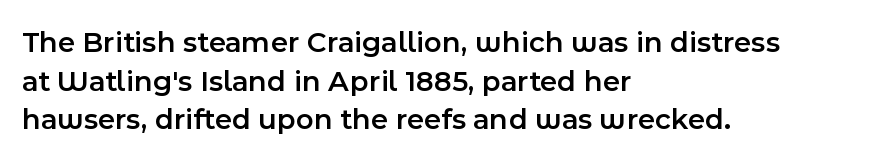
The image shows 30 px semibold sans-serif type, upright; set left-aligned, normal line spacing (1.29x), normal letter spacing, not underlined; a medium x-height.
